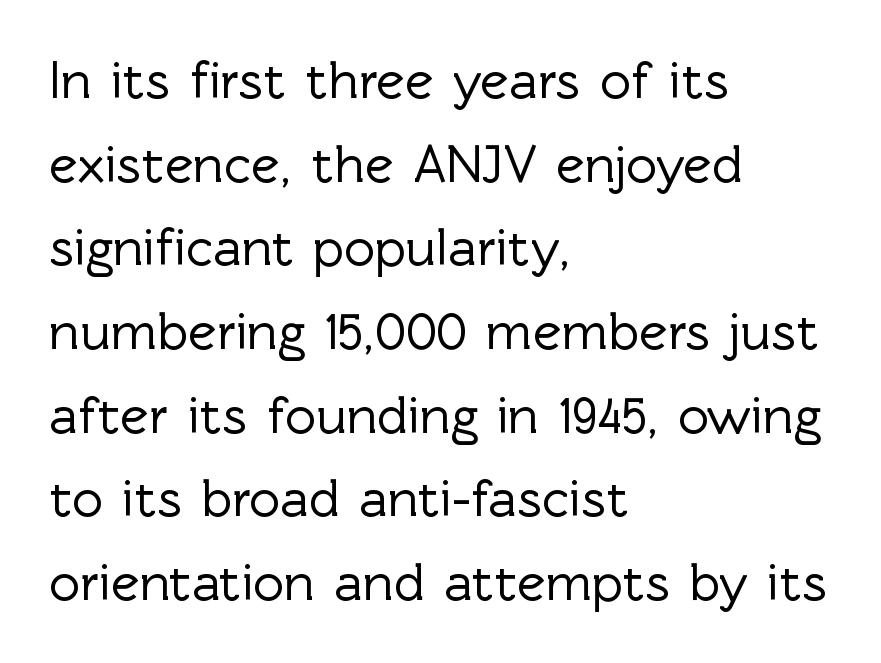
The image shows 54 px sans-serif type, upright; set left-aligned, normal line spacing (1.55x), normal letter spacing, not underlined; a medium x-height.
